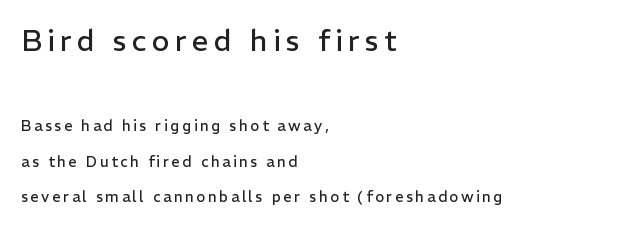
{"serif": "no", "italic": "no", "bold": "no", "weight": "regular", "width": "normal", "stroke_contrast": "low", "x_height": "medium", "monospaced": "no", "underline": "no", "align": "left", "line_spacing": "loose", "line_spacing_ratio": 2.37, "larger_block": "first", "size_ratio": 2.0, "glyph_px": 30}
